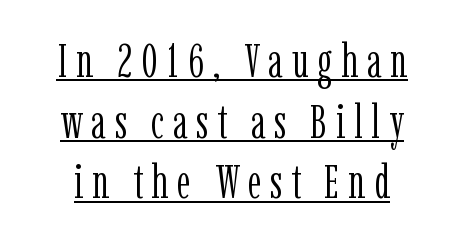
The image shows 47 px light, condensed serif type, upright; set normal line spacing (1.29x), underlined; low stroke contrast and a medium x-height.
